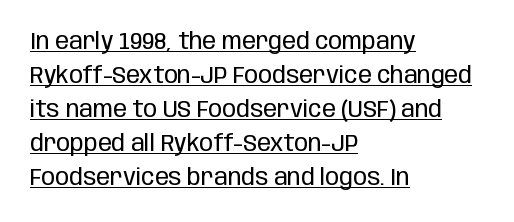
Q: Is the text bold? A: No.
Q: Is the text italic (slanted)? A: No, it is upright.
Q: Is the text underlined? A: Yes.
Q: How is the paragraph aligned? A: Left-aligned.
Q: Is the spacing between letters normal or unusually wide? A: Normal.
Q: Is the spacing between lines tight, normal or loose? A: Normal.
